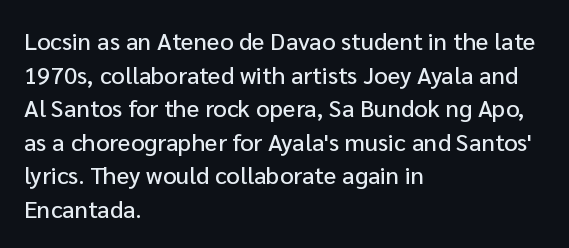
Q: Is the text italic (slanted)? A: No, it is upright.
Q: Is the text underlined? A: No.
Q: How is the paragraph aligned? A: Left-aligned.
Q: Is the spacing between letters normal or unusually wide? A: Normal.
Q: Is the spacing between lines tight, normal or loose? A: Normal.
